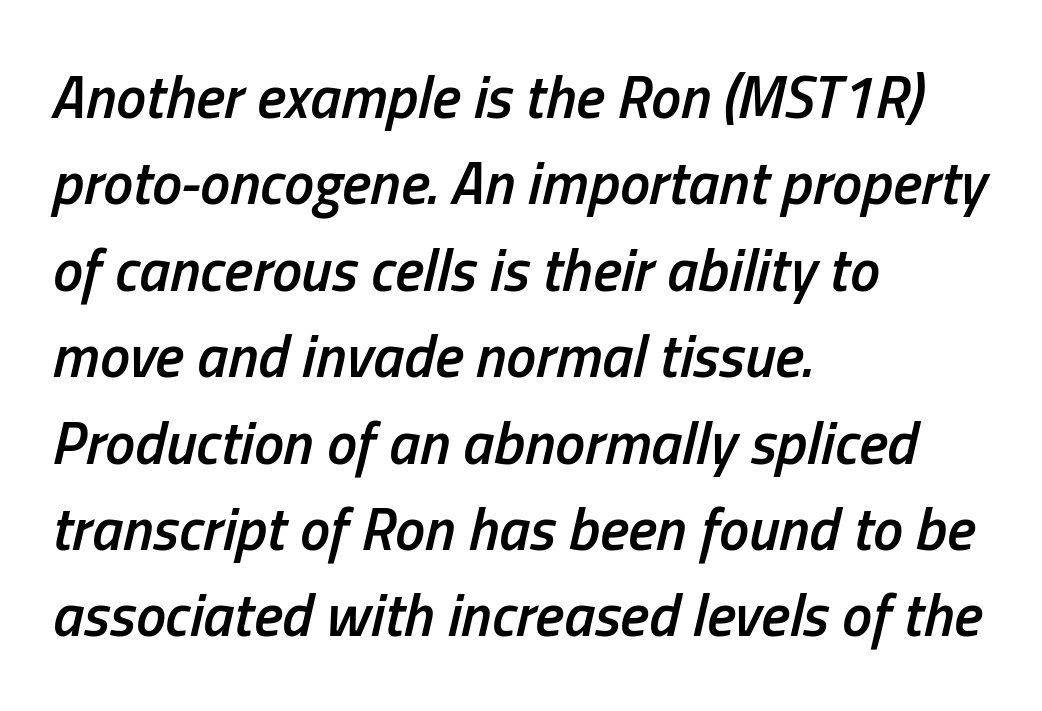
{"italic": "yes", "lean": "right", "slant_degrees": 13, "bold": "semi", "weight": "semibold", "width": "condensed", "stroke_contrast": "low", "x_height": "medium", "monospaced": "no", "underline": "no", "align": "left", "line_spacing": "normal", "line_spacing_ratio": 1.44, "letter_spacing": "normal", "letter_spacing_em": 0.0, "glyph_px": 60}
